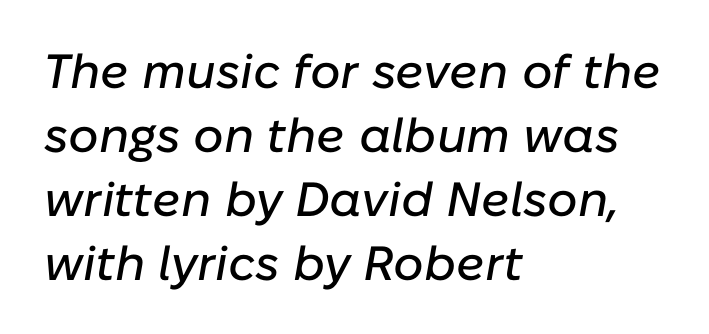
Q: Is the text italic (slanted)? A: Yes, it leans right by about 10 degrees.
Q: Is the text underlined? A: No.
Q: How is the paragraph aligned? A: Left-aligned.
Q: Is the spacing between letters normal or unusually wide? A: Normal.
Q: Is the spacing between lines tight, normal or loose? A: Normal.
Q: Width (condensed, normal, or wide)? A: Normal.
Q: Stroke contrast? A: Low.
Q: x-height? A: Medium.
Q: Monospaced? A: No.
